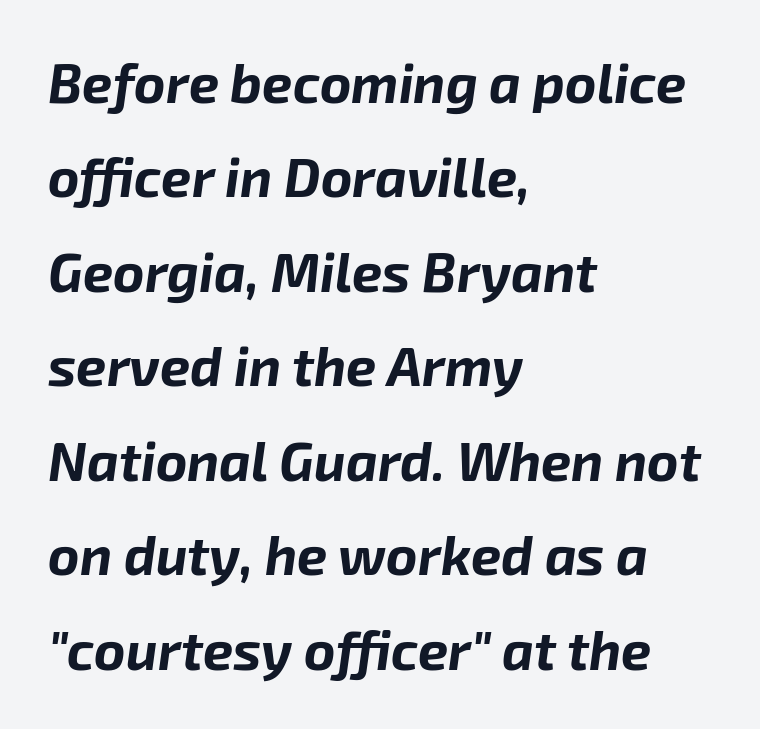
The passage shown is typed in a proportional face where columns would drift. Students, note that the glyphs here touch the page at normal intervals. The ragged edge is on the right, which tells us the setting is flush left. On the weight axis this lands at bold, roughly 700.
